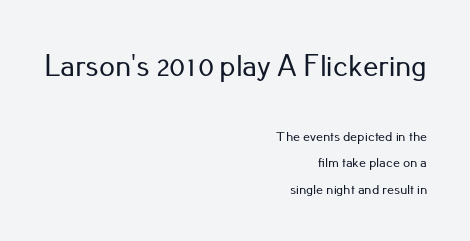
{"serif": "no", "italic": "no", "width": "normal", "stroke_contrast": "low", "x_height": "small", "monospaced": "no", "underline": "no", "align": "right", "line_spacing_ratio": 1.88, "letter_spacing": "normal", "letter_spacing_em": 0.0, "larger_block": "first", "size_ratio": 2.21, "glyph_px": 31}
